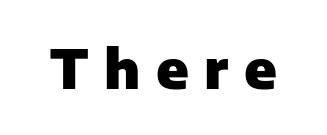
The image shows 53 px heavy sans-serif type, upright; set unusually wide letter spacing (+0.29 em), not underlined; low stroke contrast and a medium x-height.
